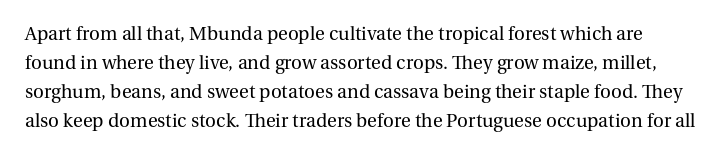
Bare-footed words on every line. Ink coverage per letter is moderate at most. A typesetter would call this zero additional tracking. Compared with typical paragraphs, the rows here are spaced about the same. The lettering stays uniformly vertical, giving the passage a roman look.
